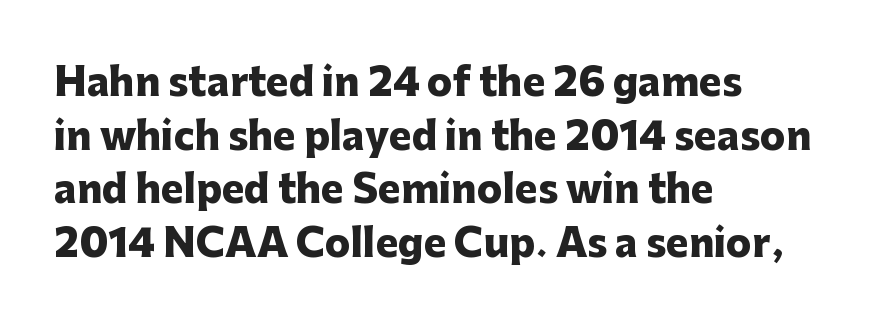
Q: Is the text bold? A: Yes.
Q: Is the text italic (slanted)? A: No, it is upright.
Q: Is the typeface a serif or a sans-serif typeface? A: Sans-serif.
Q: Is the text underlined? A: No.
Q: How is the paragraph aligned? A: Left-aligned.
Q: Is the spacing between letters normal or unusually wide? A: Normal.
Q: Is the spacing between lines tight, normal or loose? A: Normal.
Q: Width (condensed, normal, or wide)? A: Normal.
Q: Stroke contrast? A: Low.
Q: x-height? A: Medium.
Q: Monospaced? A: No.
